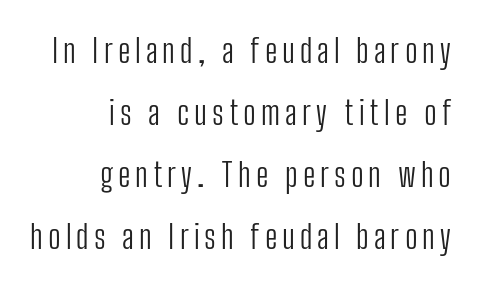
Q: Is the text bold? A: No.
Q: Is the text italic (slanted)? A: No, it is upright.
Q: Is the typeface a serif or a sans-serif typeface? A: Sans-serif.
Q: Is the text underlined? A: No.
Q: How is the paragraph aligned? A: Right-aligned.
Q: Width (condensed, normal, or wide)? A: Condensed.
Q: Stroke contrast? A: Low.
Q: x-height? A: Medium.
Q: Monospaced? A: No.
